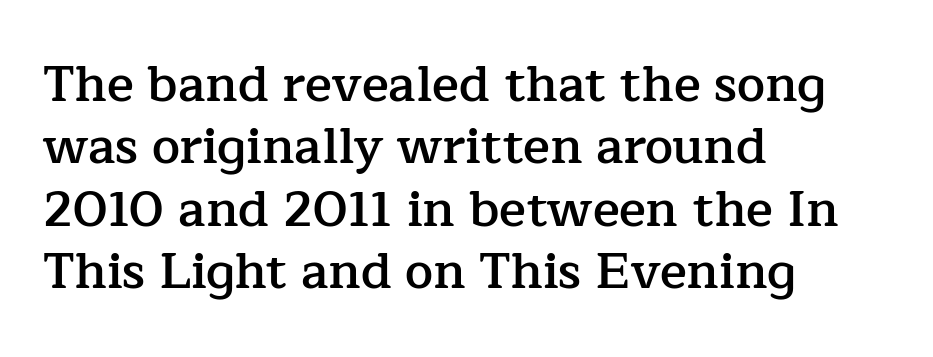
The image shows 50 px semibold serif type, upright; set left-aligned, normal line spacing (1.25x), normal letter spacing, not underlined; low stroke contrast and a medium x-height.
